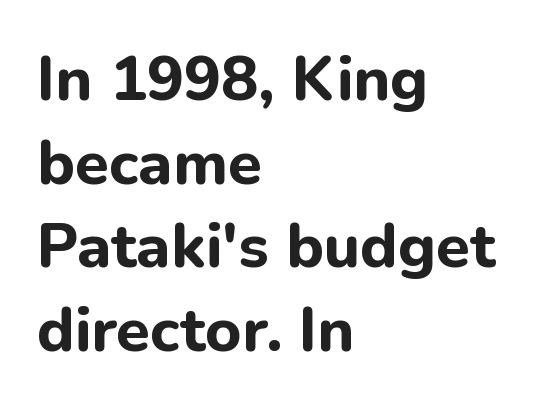
{"serif": "no", "italic": "no", "bold": "yes", "weight": "bold", "width": "normal", "stroke_contrast": "low", "x_height": "medium", "monospaced": "no", "underline": "no", "align": "left", "line_spacing": "normal", "line_spacing_ratio": 1.35, "letter_spacing": "normal", "letter_spacing_em": 0.0, "glyph_px": 62}
